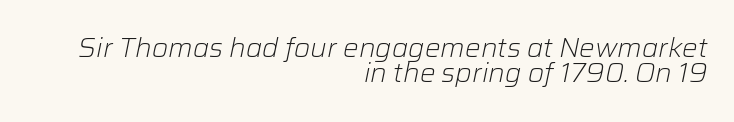
{"italic": "yes", "lean": "right", "slant_degrees": 12, "bold": "no", "underline": "no", "align": "right", "line_spacing": "tight", "line_spacing_ratio": 0.98, "letter_spacing": "normal", "letter_spacing_em": 0.0, "glyph_px": 26}
